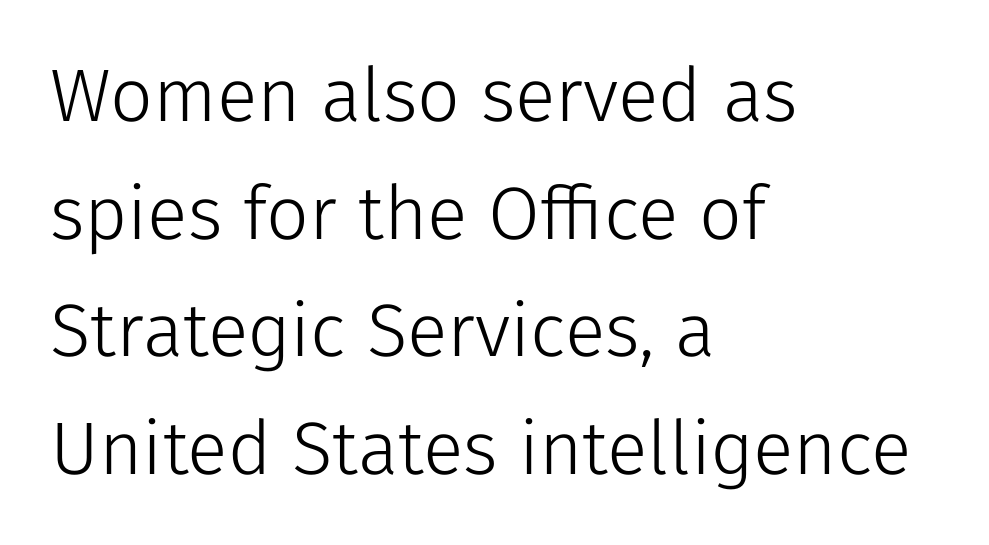
If you drew a ruler down the left edge, every line would touch it. Are there feet on the stems? There aren't — it's a sans. Decoration check: the copy has no underline. It's the straight-up-and-down kind of type.
